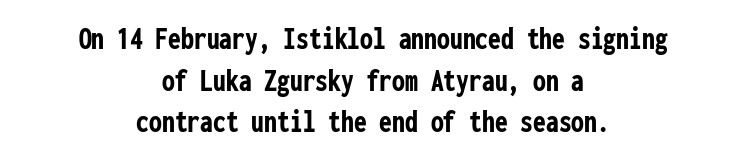
Q: Is the text bold? A: Yes.
Q: Is the text italic (slanted)? A: No, it is upright.
Q: Is the typeface a serif or a sans-serif typeface? A: Sans-serif.
Q: Is the text underlined? A: No.
Q: How is the paragraph aligned? A: Centered.
Q: Is the spacing between letters normal or unusually wide? A: Normal.
Q: Is the spacing between lines tight, normal or loose? A: Normal.
Q: Width (condensed, normal, or wide)? A: Condensed.
Q: Stroke contrast? A: Low.
Q: x-height? A: Medium.
Q: Monospaced? A: Yes.
